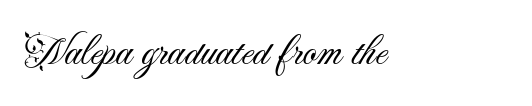
The image shows 43 px light sans-serif type; set left-aligned, normal letter spacing, not underlined; medium stroke contrast and a small x-height.
